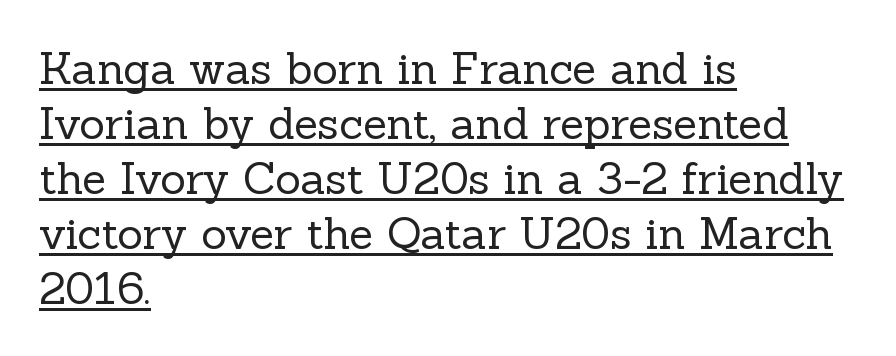
The image shows 44 px regular-weight serif type, upright; set left-aligned, normal line spacing (1.25x), normal letter spacing, underlined; a medium x-height.
